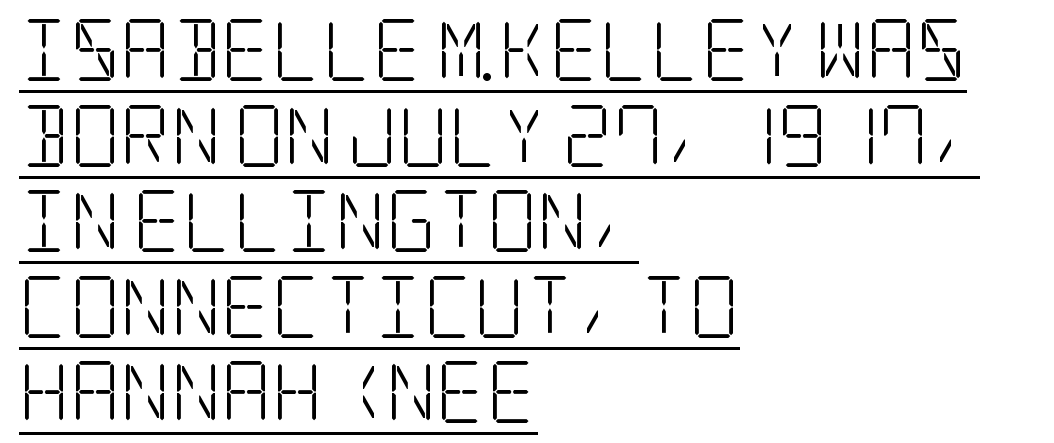
Q: Is the text bold? A: No.
Q: Is the text italic (slanted)? A: No, it is upright.
Q: Is the typeface a serif or a sans-serif typeface? A: Serif.
Q: Is the text underlined? A: Yes.
Q: How is the paragraph aligned? A: Left-aligned.
Q: Is the spacing between letters normal or unusually wide? A: Normal.
Q: Is the spacing between lines tight, normal or loose? A: Normal.
Q: Width (condensed, normal, or wide)? A: Condensed.
Q: Stroke contrast? A: Low.
Q: x-height? A: Large.
